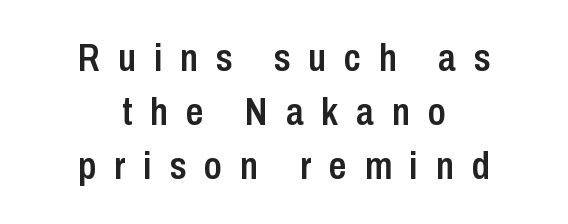
The passage shown has open, widely tracked lettering throughout. The letters advance in unequal steps, a hallmark of proportional type. Typeset on center — no edge is straight. Words float on clear page, feet unadorned. Posture: straight, roman, zero tilt. Line spacing here is normal.
